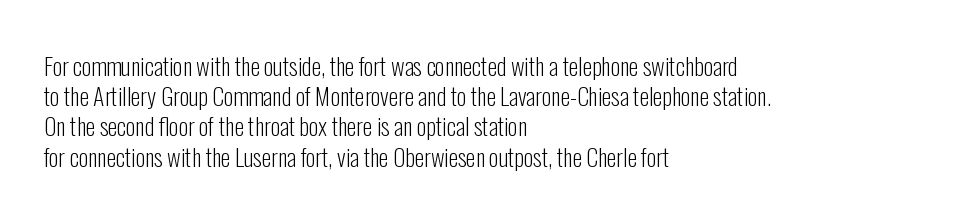
The weight would be labelled regular, book, light, or lighter still. Every stem runs plumb, perpendicular to the baseline. Descender tails drop into unmarked territory. One glance says typical: line gaps are just what's usual.
